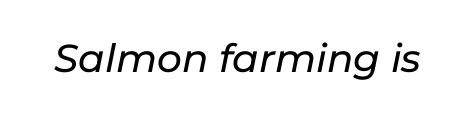
The image shows 39 px text type, italic (leaning right); set normal letter spacing, not underlined; low stroke contrast and a medium x-height.
